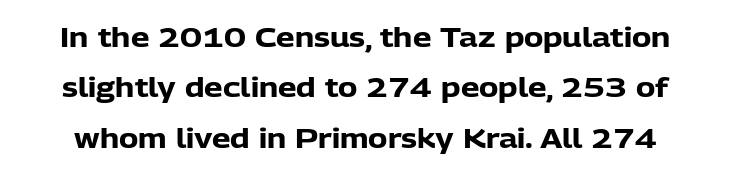
The image shows 26 px bold type, upright; set loose line spacing (1.94x), normal letter spacing, not underlined.
